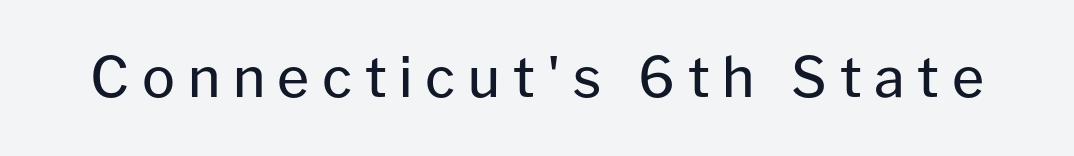
The image shows 55 px regular-weight sans-serif type, upright; set unusually wide letter spacing (+0.23 em), not underlined; low stroke contrast and a medium x-height.
